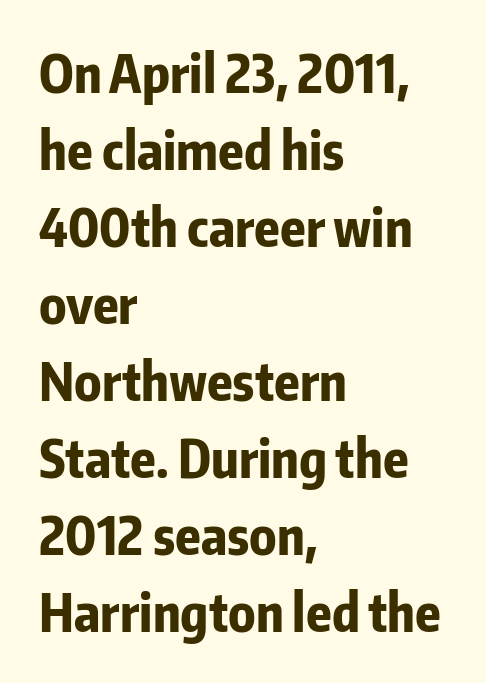
The image shows 52 px bold, condensed sans-serif type, upright; set left-aligned, normal line spacing (1.48x), normal letter spacing, not underlined; low stroke contrast and a medium x-height.
